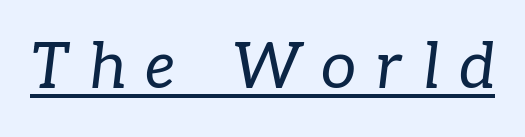
{"serif": "yes", "italic": "yes", "lean": "right", "slant_degrees": 7, "bold": "no", "weight": "regular", "width": "normal", "stroke_contrast": "low", "x_height": "medium", "monospaced": "no", "underline": "yes", "letter_spacing": "wide", "letter_spacing_em": 0.31, "glyph_px": 63}
